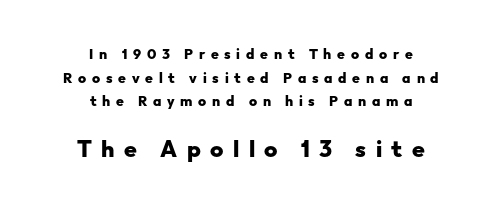
Q: Is the text bold? A: Yes.
Q: Is the text italic (slanted)? A: No, it is upright.
Q: Is the text underlined? A: No.
Q: How is the paragraph aligned? A: Centered.
Q: Is the spacing between letters normal or unusually wide? A: Unusually wide.
Q: Is the spacing between lines tight, normal or loose? A: Normal.
Q: Which block of text is set in a larger size, the first (top) or the second (bottom)? A: The second (bottom) one.
